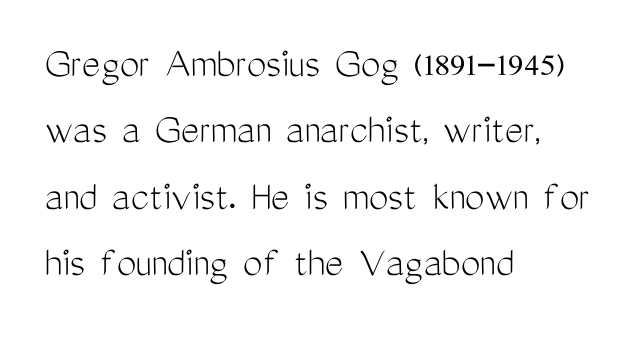
If you drew a ruler down the left edge, every line would touch it. The font's upright variant was chosen for this text. A typesetter would call this proportional, since set widths differ per character. The designer left line spacing at the default. The letters carry no serifs — their stems end cleanly without finishing strokes. The font is comparable to plain body text, perhaps lighter.
